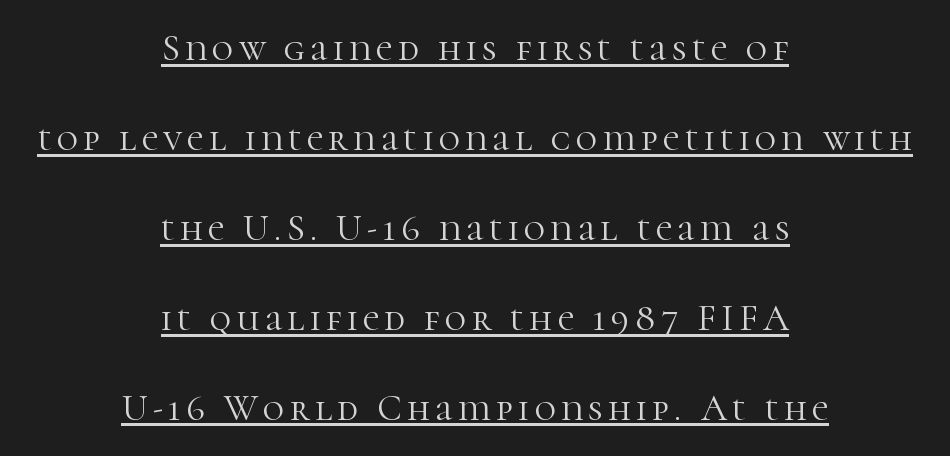
{"serif": "yes", "italic": "no", "bold": "no", "weight": "light", "width": "normal", "stroke_contrast": "high", "x_height": "medium", "monospaced": "no", "underline": "yes", "align": "center", "line_spacing": "loose", "line_spacing_ratio": 2.43, "glyph_px": 37}
